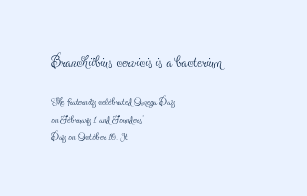
{"bold": "no", "underline": "no", "align": "left", "line_spacing": "normal", "line_spacing_ratio": 1.25, "letter_spacing": "normal", "letter_spacing_em": 0.0, "larger_block": "first", "size_ratio": 1.5, "glyph_px": 21}
